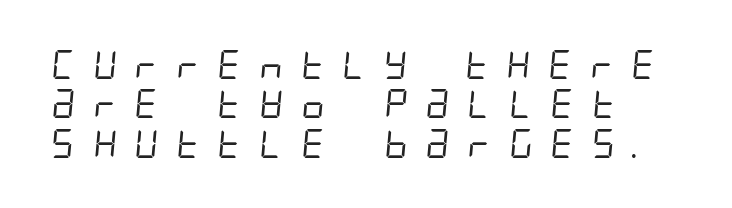
Q: Is the text bold? A: No.
Q: Is the typeface a serif or a sans-serif typeface? A: Sans-serif.
Q: Is the text underlined? A: No.
Q: How is the paragraph aligned? A: Left-aligned.
Q: Is the spacing between letters normal or unusually wide? A: Unusually wide.
Q: Is the spacing between lines tight, normal or loose? A: Normal.
Q: Width (condensed, normal, or wide)? A: Condensed.
Q: Stroke contrast? A: Low.
Q: x-height? A: Large.
